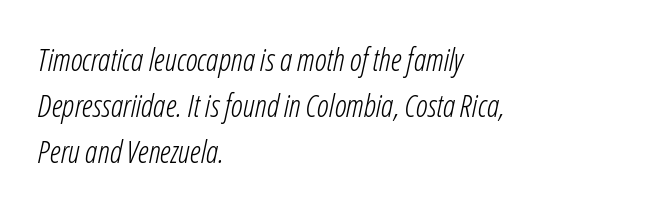
The image shows 31 px light, condensed type, italic (leaning right); set left-aligned, normal line spacing (1.48x), normal letter spacing, not underlined; low stroke contrast and a medium x-height.
